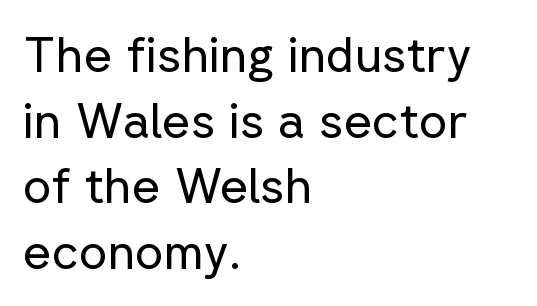
Descenders are the only things crossing below the line. The paragraph has a hard left edge and a soft right edge. The rendering uses natural spacing where letterforms have individual widths. Bold? No — there's no thickening of the strokes.
